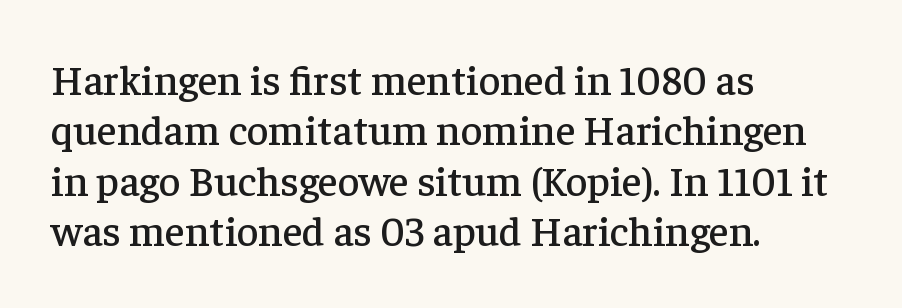
Q: Is the text italic (slanted)? A: No, it is upright.
Q: Is the typeface a serif or a sans-serif typeface? A: Serif.
Q: Is the text underlined? A: No.
Q: How is the paragraph aligned? A: Left-aligned.
Q: Is the spacing between letters normal or unusually wide? A: Normal.
Q: Width (condensed, normal, or wide)? A: Normal.
Q: Stroke contrast? A: Low.
Q: x-height? A: Medium.
Q: Monospaced? A: No.
